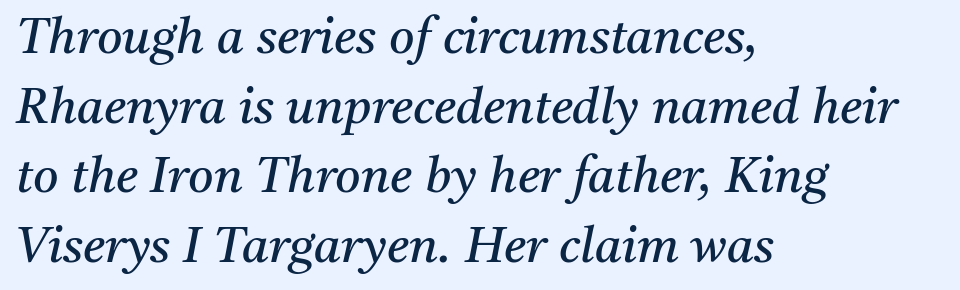
Vertical stems look standard width or narrower in stroke. Observe the lean: these are italic letterforms. Compared with typical paragraphs, the rows here are spaced about the same. The foot of each line stays bare and open. To sum up the face: it has serifs. Do the characters align in a grid? No, the font is proportional.
